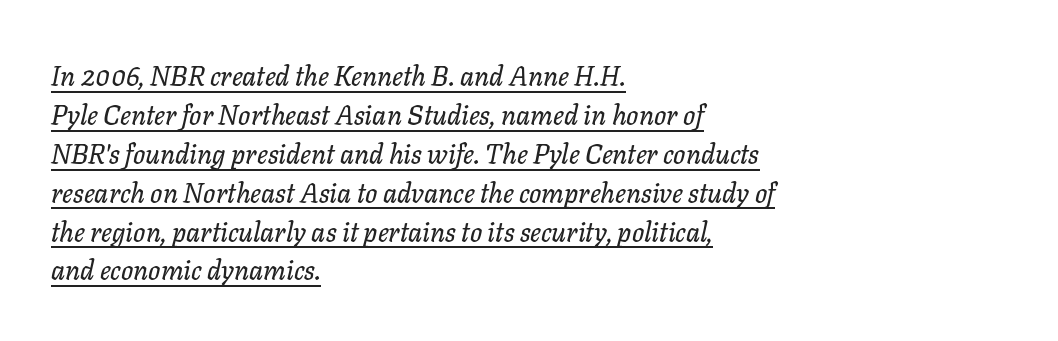
Q: Is the text italic (slanted)? A: Yes, it leans right by about 11 degrees.
Q: Is the text underlined? A: Yes.
Q: How is the paragraph aligned? A: Left-aligned.
Q: Is the spacing between letters normal or unusually wide? A: Normal.
Q: Is the spacing between lines tight, normal or loose? A: Normal.
